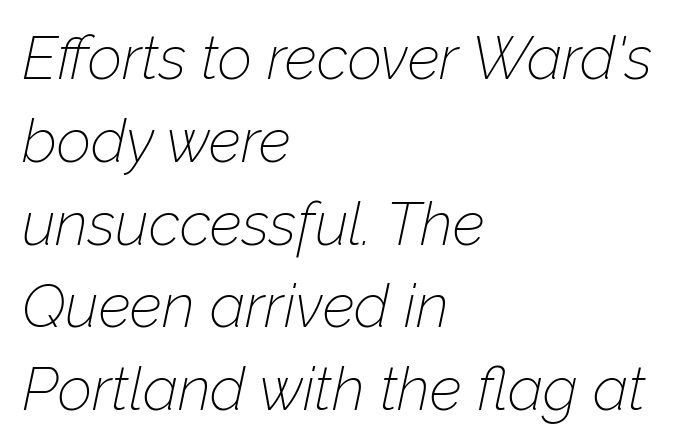
Italic: yes, the glyphs are oblique. Stroke mass is kept to a normal reading level or below. The face used here is proportionally spaced, like ordinary book or web type. Evenly set lines give the paragraph a standard silhouette. No extra tracking has been applied to these lines. Each row of text sits above clean, open space.
